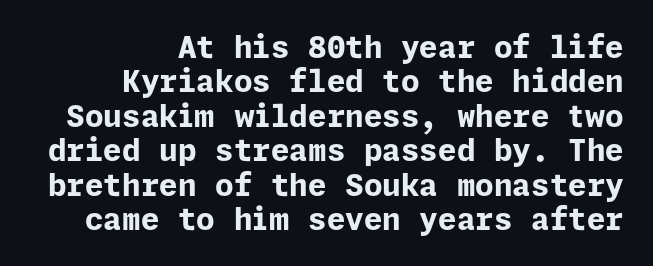
The image shows 30 px bold sans-serif type, upright; set right-aligned, tight line spacing (1.15x), normal letter spacing, not underlined; low stroke contrast and a medium x-height.
